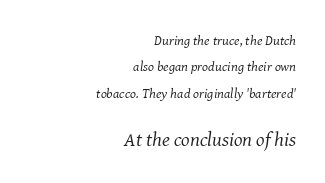
{"italic": "yes", "lean": "right", "slant_degrees": 8, "bold": "no", "underline": "no", "align": "right", "line_spacing_ratio": 1.88, "letter_spacing": "normal", "letter_spacing_em": 0.0, "larger_block": "second", "size_ratio": 1.43, "glyph_px": 20}
